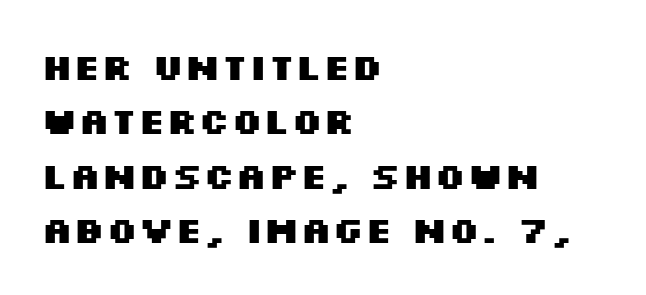
{"serif": "no", "italic": "no", "bold": "yes", "weight": "heavy", "width": "wide", "stroke_contrast": "medium", "x_height": "large", "monospaced": "no", "underline": "no", "align": "left", "line_spacing": "normal", "line_spacing_ratio": 1.47, "letter_spacing": "normal", "letter_spacing_em": 0.0, "glyph_px": 37}
